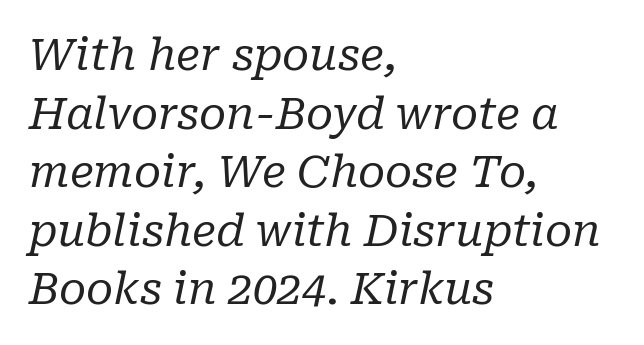
Unlike a clean sans, this face finishes its strokes with serifs. The ragged edge is on the right, which tells us the setting is flush left. Check the space under the baseline: it is left empty. The type is set solid horizontally, with unmodified tracking. Each new line begins a customary step beneath the previous one.
